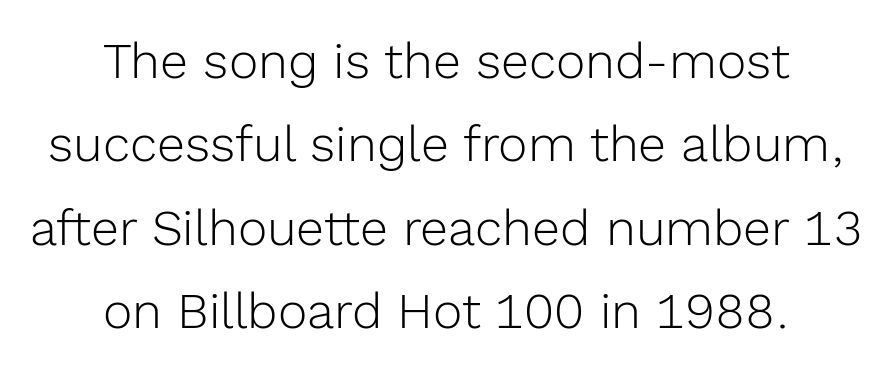
Tall strokes in this sample are plumb rather than angled. Tracking value appears to be zero — textbook default spacing. Vertical spacing — default. The baseline area is clear. The paragraph shown floats in the horizontal middle. Do the characters align in a grid? No, the font is proportional.
